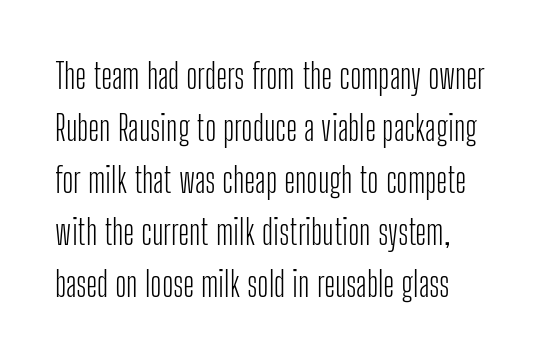
{"serif": "no", "italic": "no", "bold": "no", "weight": "light", "width": "condensed", "stroke_contrast": "low", "x_height": "medium", "monospaced": "no", "underline": "no", "line_spacing": "normal", "line_spacing_ratio": 1.53, "letter_spacing": "normal", "letter_spacing_em": 0.0, "glyph_px": 34}
